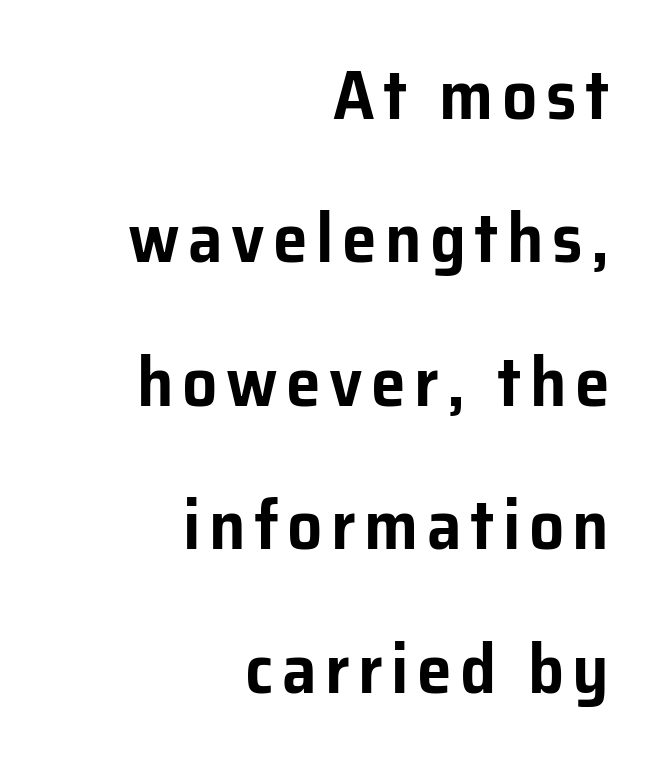
The image shows 70 px sans-serif type, upright; set right-aligned, loose line spacing (2.05x), not underlined; low stroke contrast and a medium x-height.
